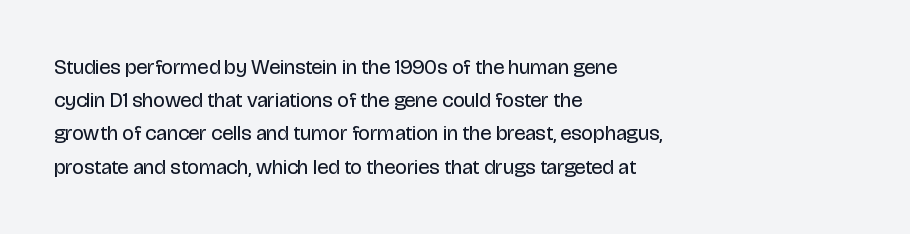
The face looks like a standard text weight, possibly lighter. Short and long lines alike share a common starting point at left. Vertically, the passage feels balanced, rows spaced as you'd expect. A bare baseline throughout the passage. Here the glyphs are tracked normally, forming tight word shapes.
